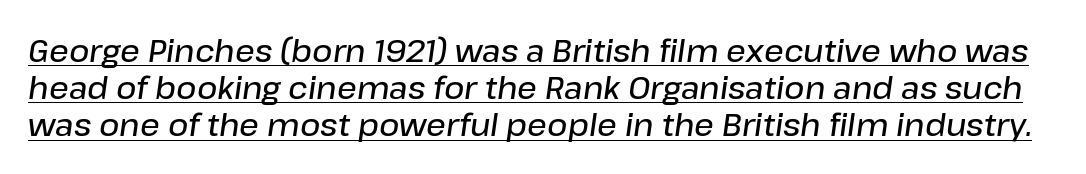
Looks like regular typesetting: each glyph gets only the width it needs. You could call the tracking neutral — neither tight nor loose. The specimen includes a rule beneath the text block's lines. Semibold letterforms, between regular and bold.
